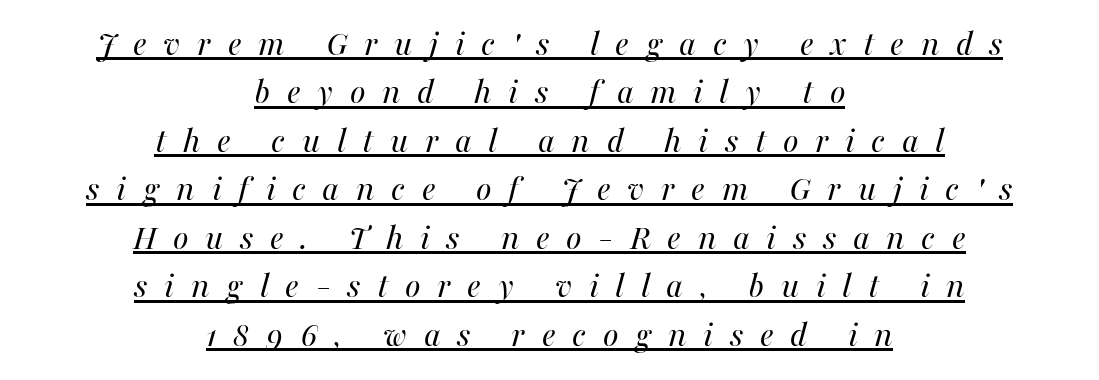
The image shows 37 px regular-weight type, italic (leaning right); set centered, normal line spacing (1.31x), unusually wide letter spacing (+0.45 em), underlined; medium stroke contrast and a medium x-height.
